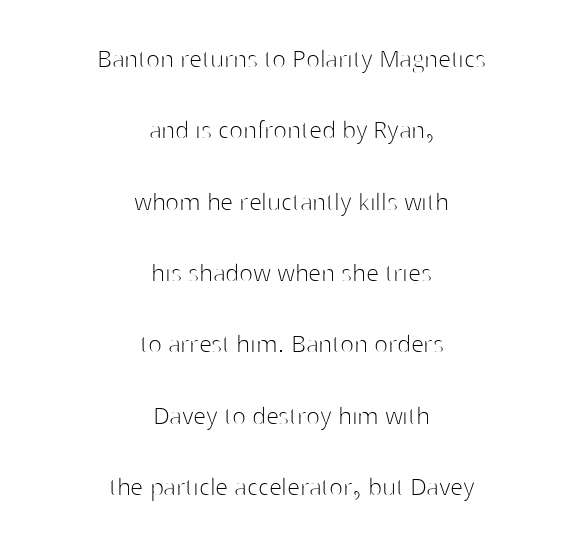
This is sans-serif lettering, the kind often seen on screens and signage. Leading is clearly above the norm, producing a sparse column. The passage shown is typed in a proportional face where columns would drift. The paragraph has two soft edges and a firm central axis. The typesetting does not lean heavy: it is not bold.
